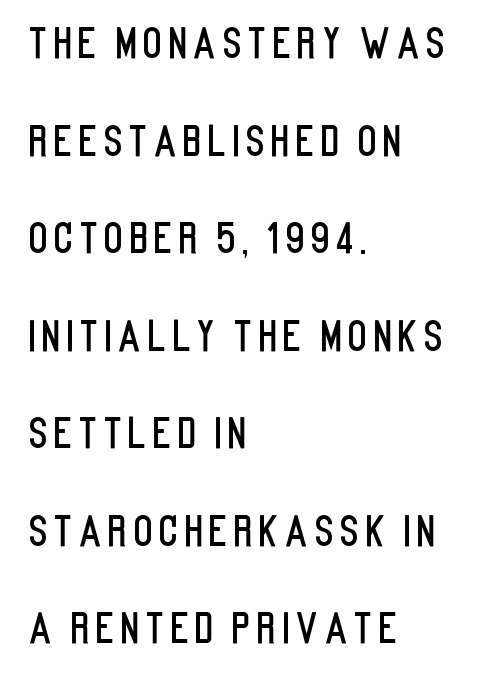
Q: Is the text italic (slanted)? A: No, it is upright.
Q: Is the typeface a serif or a sans-serif typeface? A: Sans-serif.
Q: Is the text underlined? A: No.
Q: How is the paragraph aligned? A: Left-aligned.
Q: Is the spacing between lines tight, normal or loose? A: Loose.
Q: Width (condensed, normal, or wide)? A: Condensed.
Q: Stroke contrast? A: Low.
Q: x-height? A: Large.
Q: Monospaced? A: No.
